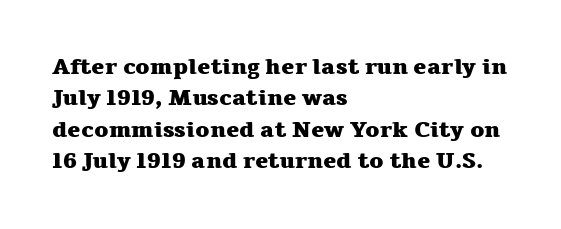
The image shows 22 px bold type, upright; set left-aligned, normal line spacing (1.43x), normal letter spacing, not underlined.
